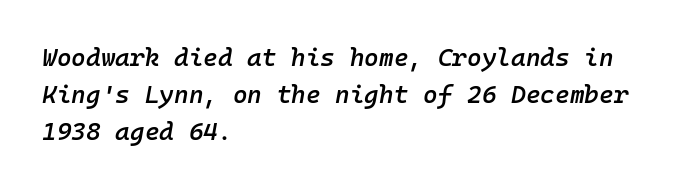
The image shows 25 px text type, italic (leaning right); set left-aligned, normal line spacing (1.48x), normal letter spacing, not underlined.
